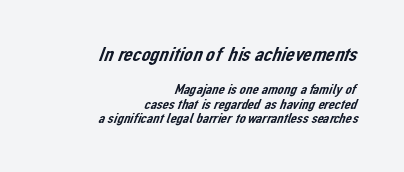
Descenders are the only things crossing below the line. Short note: letters normally spaced. Which of the two is more prominent by size? The first, at the top. Where is the straight margin? On the right. The vertical gap from one line to the next is small.
